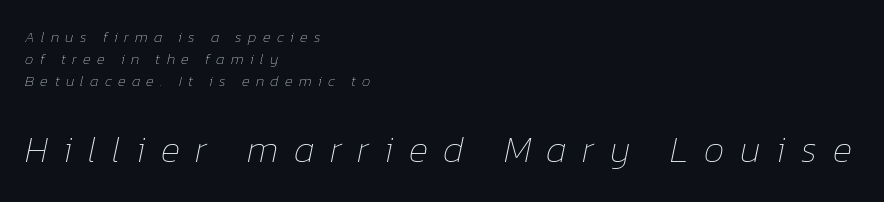
The image shows 37 px thin type, italic (leaning right); set left-aligned, normal line spacing (1.47x), unusually wide letter spacing (+0.42 em), not underlined; the second (bottom) block is 2.47x larger; low stroke contrast and a medium x-height.
